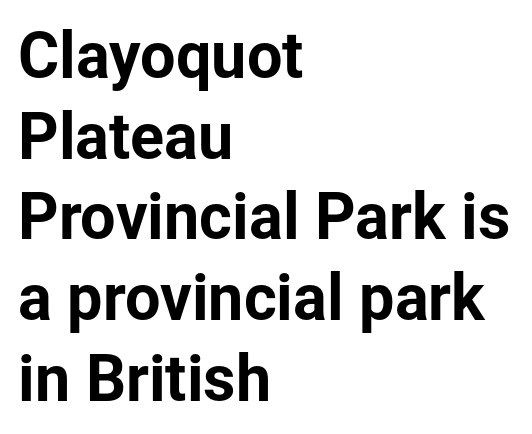
{"serif": "no", "italic": "no", "width": "normal", "stroke_contrast": "low", "x_height": "medium", "monospaced": "no", "underline": "no", "align": "left", "line_spacing": "normal", "line_spacing_ratio": 1.28, "letter_spacing": "normal", "letter_spacing_em": 0.0, "glyph_px": 63}
